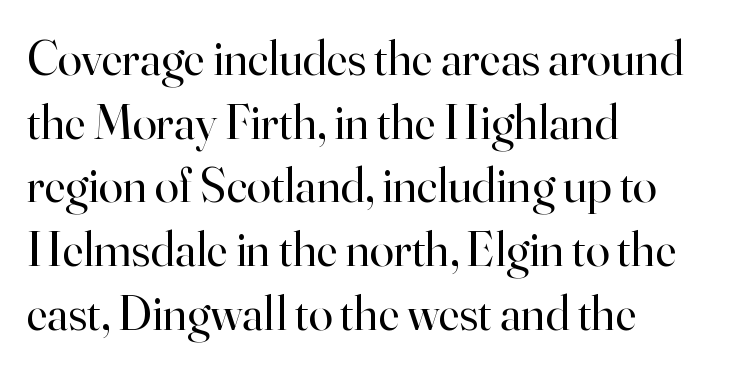
The image shows 49 px regular-weight serif type, upright; set left-aligned, normal line spacing (1.3x), normal letter spacing, not underlined; high stroke contrast and a small x-height.
